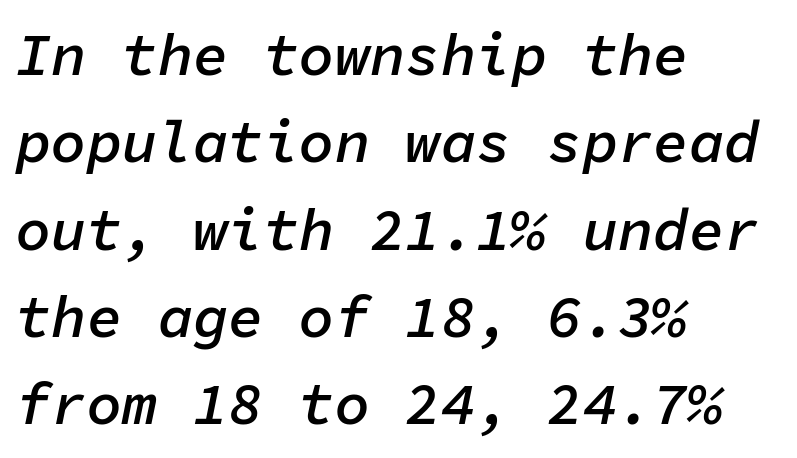
{"italic": "yes", "lean": "right", "slant_degrees": 11, "bold": "semi", "weight": "semibold", "width": "normal", "stroke_contrast": "low", "x_height": "medium", "monospaced": "yes", "underline": "no", "align": "left", "line_spacing": "normal", "line_spacing_ratio": 1.48, "letter_spacing": "normal", "letter_spacing_em": 0.0, "glyph_px": 59}
